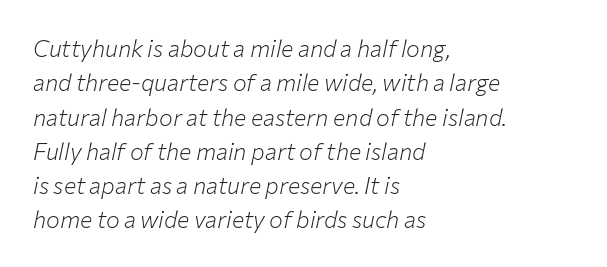
{"italic": "yes", "lean": "right", "slant_degrees": 12, "bold": "no", "underline": "no", "align": "left", "line_spacing": "normal", "line_spacing_ratio": 1.49, "letter_spacing": "normal", "letter_spacing_em": 0.0, "glyph_px": 23}
